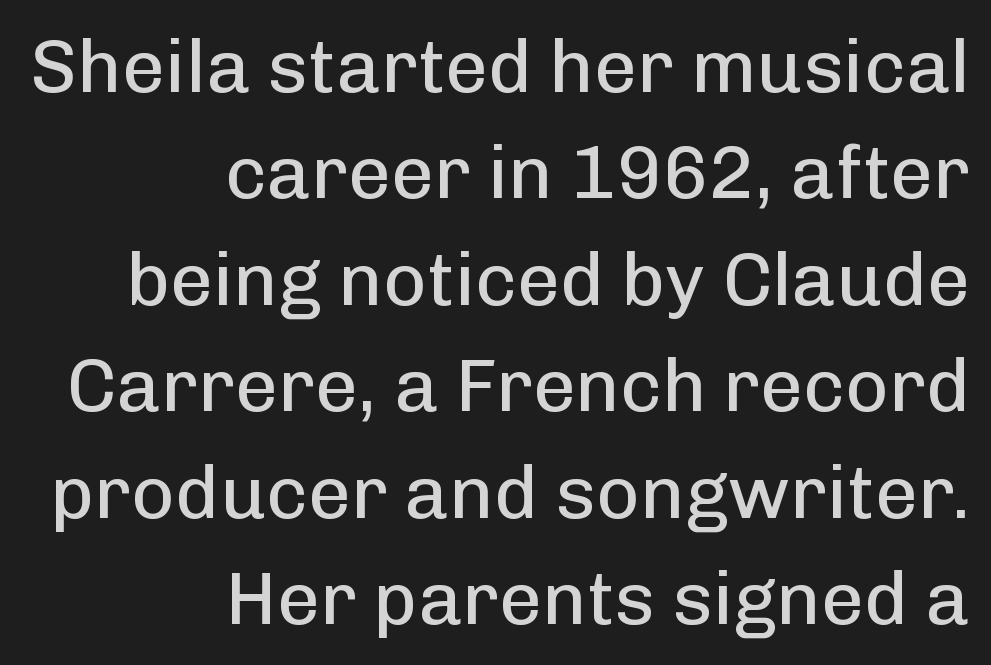
{"serif": "no", "italic": "no", "bold": "no", "weight": "regular", "width": "normal", "stroke_contrast": "low", "x_height": "medium", "monospaced": "no", "underline": "no", "align": "right", "line_spacing": "normal", "line_spacing_ratio": 1.42, "letter_spacing": "normal", "letter_spacing_em": 0.0, "glyph_px": 75}
